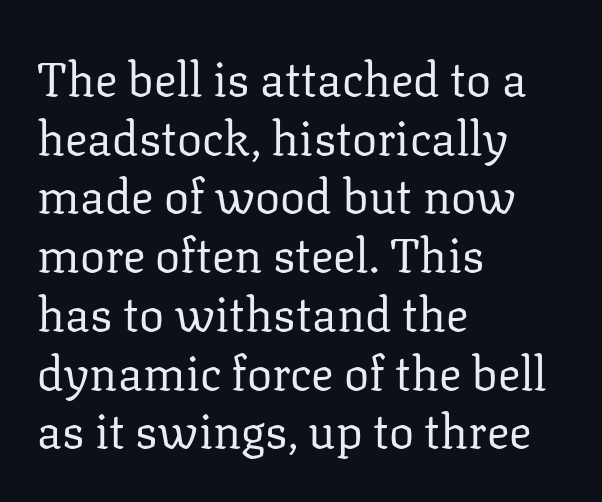
Q: Is the text bold? A: No.
Q: Is the text italic (slanted)? A: No, it is upright.
Q: Is the typeface a serif or a sans-serif typeface? A: Serif.
Q: Is the text underlined? A: No.
Q: How is the paragraph aligned? A: Left-aligned.
Q: Is the spacing between letters normal or unusually wide? A: Normal.
Q: Is the spacing between lines tight, normal or loose? A: Normal.
Q: Width (condensed, normal, or wide)? A: Normal.
Q: Stroke contrast? A: Low.
Q: x-height? A: Medium.
Q: Monospaced? A: No.
